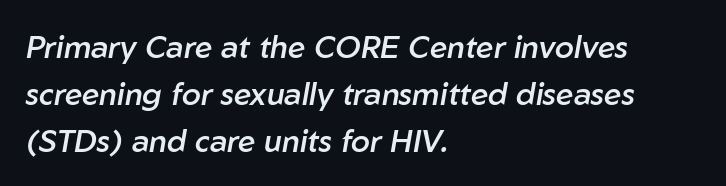
Q: Is the text bold? A: Semi-bold.
Q: Is the text italic (slanted)? A: Yes, it leans right by about 10 degrees.
Q: Is the text underlined? A: No.
Q: How is the paragraph aligned? A: Left-aligned.
Q: Is the spacing between letters normal or unusually wide? A: Normal.
Q: Is the spacing between lines tight, normal or loose? A: Normal.
Q: Width (condensed, normal, or wide)? A: Normal.
Q: Stroke contrast? A: Low.
Q: x-height? A: Medium.
Q: Monospaced? A: No.
